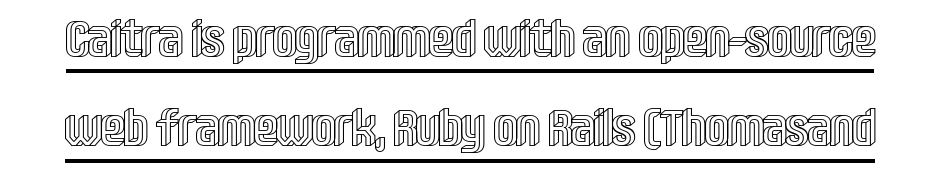
Q: Is the text italic (slanted)? A: No, it is upright.
Q: Is the text underlined? A: Yes.
Q: Is the spacing between letters normal or unusually wide? A: Normal.
Q: Width (condensed, normal, or wide)? A: Condensed.
Q: x-height? A: Large.
Q: Monospaced? A: No.
